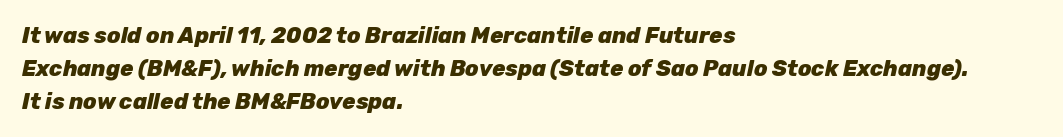
The strokes are fattened all the way to bold. The gap between lines stays unmarked. The text carries the slant typical of an italic or oblique font. The passage shown has conventional tracking throughout. The text block is weighted toward the left margin, trailing off unevenly rightward.
